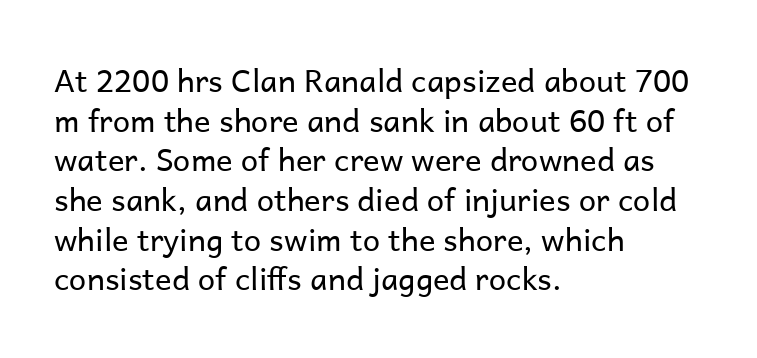
{"serif": "no", "italic": "no", "bold": "no", "weight": "regular", "width": "normal", "stroke_contrast": "low", "x_height": "medium", "monospaced": "no", "underline": "no", "align": "left", "line_spacing": "normal", "line_spacing_ratio": 1.28, "letter_spacing": "normal", "letter_spacing_em": 0.0, "glyph_px": 31}
